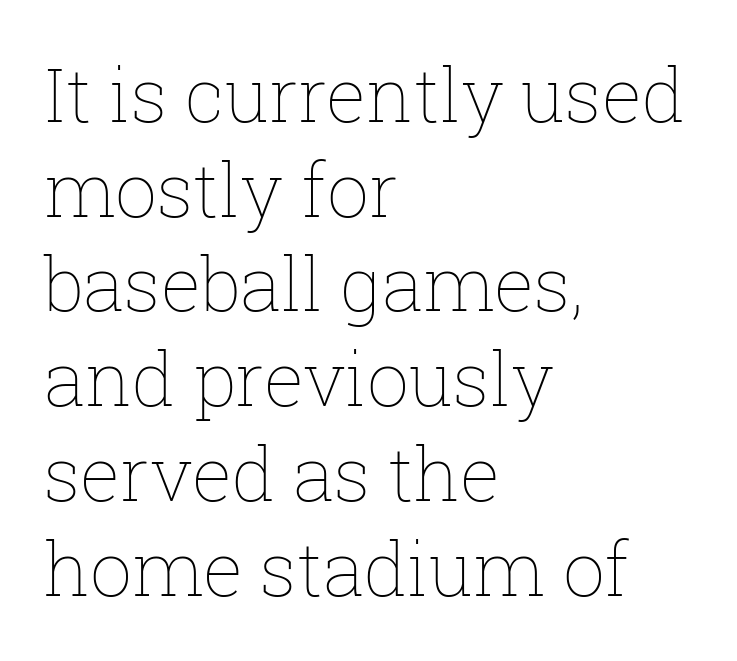
{"italic": "no", "bold": "no", "weight": "thin", "width": "normal", "stroke_contrast": "low", "x_height": "medium", "monospaced": "no", "underline": "no", "align": "left", "line_spacing": "normal", "line_spacing_ratio": 1.28, "letter_spacing": "normal", "letter_spacing_em": 0.0, "glyph_px": 74}
